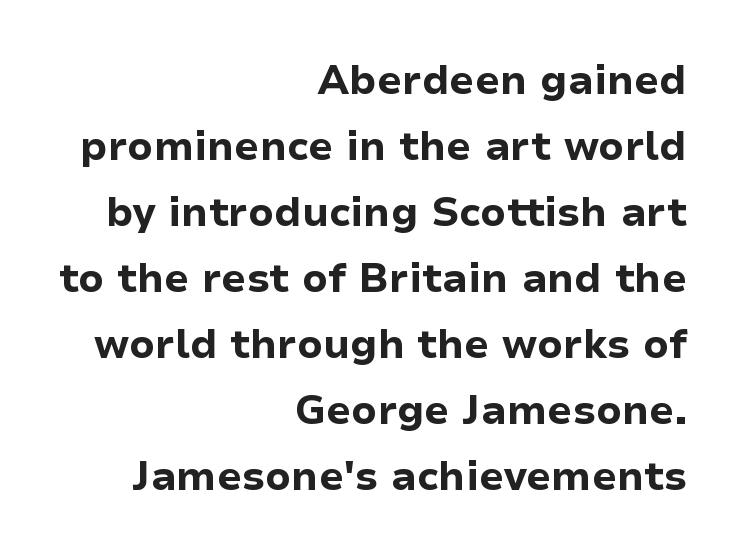
Q: Is the text bold? A: Yes.
Q: Is the text italic (slanted)? A: No, it is upright.
Q: Is the typeface a serif or a sans-serif typeface? A: Sans-serif.
Q: Is the text underlined? A: No.
Q: How is the paragraph aligned? A: Right-aligned.
Q: Is the spacing between letters normal or unusually wide? A: Normal.
Q: Is the spacing between lines tight, normal or loose? A: Normal.
Q: Width (condensed, normal, or wide)? A: Normal.
Q: Stroke contrast? A: Low.
Q: x-height? A: Medium.
Q: Monospaced? A: No.
